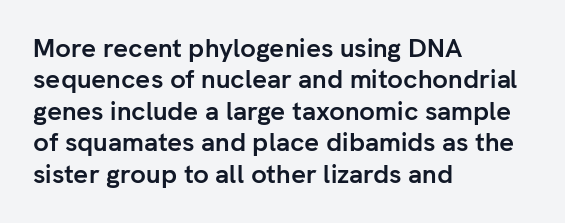
{"italic": "no", "bold": "yes", "underline": "no", "align": "left", "line_spacing_ratio": 1.21, "letter_spacing": "normal", "letter_spacing_em": 0.0, "glyph_px": 26}
